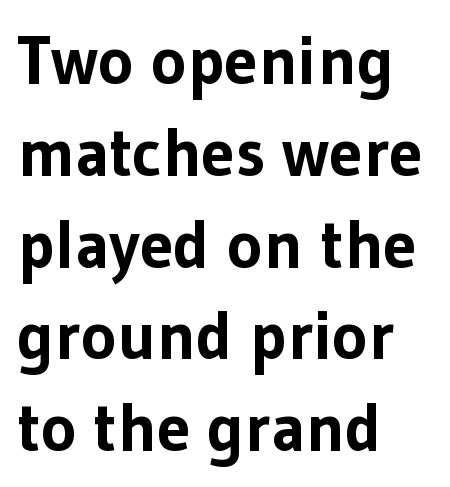
{"serif": "no", "italic": "no", "bold": "yes", "weight": "bold", "width": "normal", "stroke_contrast": "low", "x_height": "medium", "monospaced": "no", "underline": "no", "align": "left", "line_spacing": "normal", "line_spacing_ratio": 1.35, "letter_spacing": "normal", "letter_spacing_em": 0.0, "glyph_px": 68}
